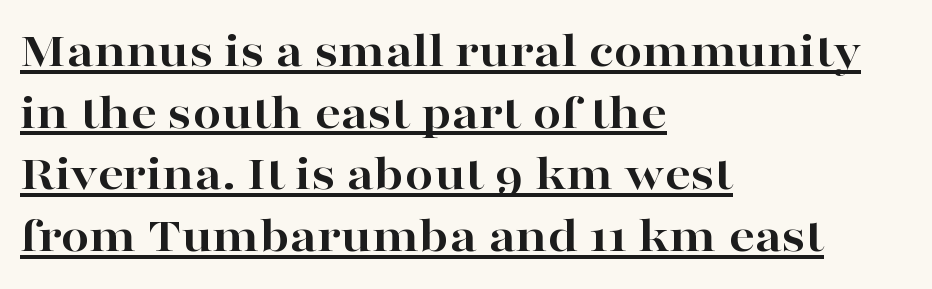
Emphasis is given by a line drawn under the lettering. It's the straight-up-and-down kind of type. The rendering uses a bold face; every stroke is thick and dark. This sample uses a serif face.
